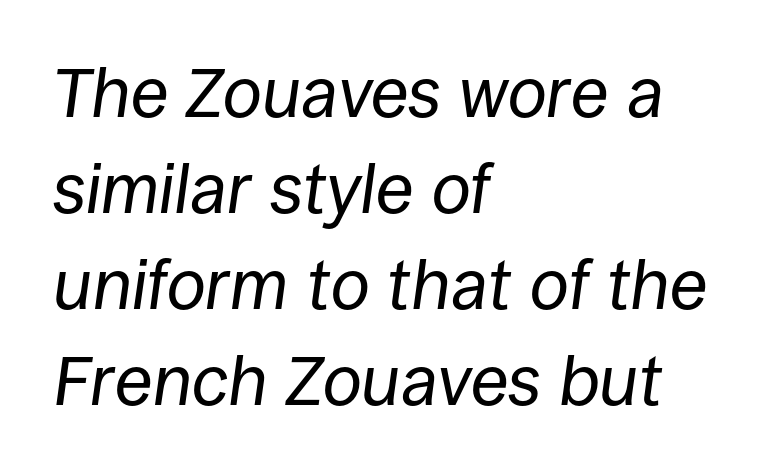
The image shows 70 px regular-weight type, italic (leaning right); set left-aligned, normal line spacing (1.37x), normal letter spacing, not underlined; low stroke contrast and a large x-height.
